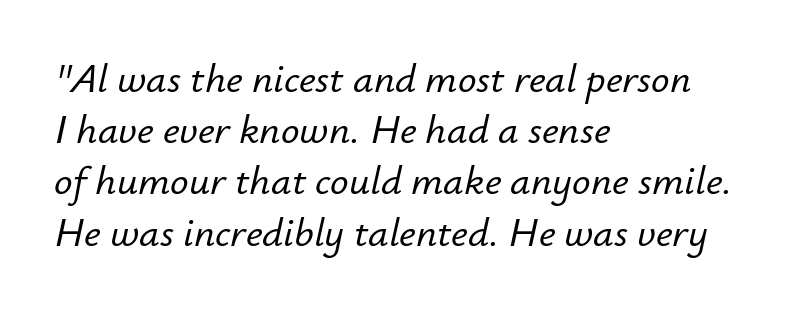
{"italic": "yes", "lean": "right", "slant_degrees": 12, "width": "normal", "stroke_contrast": "low", "x_height": "small", "monospaced": "no", "underline": "no", "align": "left", "line_spacing": "normal", "line_spacing_ratio": 1.25, "letter_spacing": "normal", "letter_spacing_em": 0.0, "glyph_px": 41}
